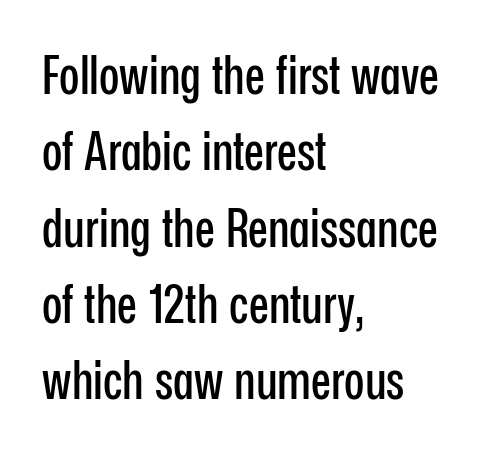
Q: Is the text italic (slanted)? A: No, it is upright.
Q: Is the typeface a serif or a sans-serif typeface? A: Sans-serif.
Q: Is the text underlined? A: No.
Q: How is the paragraph aligned? A: Left-aligned.
Q: Is the spacing between letters normal or unusually wide? A: Normal.
Q: Is the spacing between lines tight, normal or loose? A: Normal.
Q: Width (condensed, normal, or wide)? A: Condensed.
Q: Stroke contrast? A: Low.
Q: x-height? A: Medium.
Q: Monospaced? A: No.
